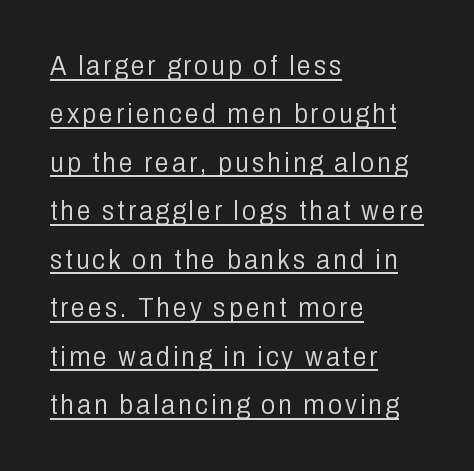
{"serif": "no", "italic": "no", "bold": "no", "weight": "light", "width": "condensed", "stroke_contrast": "low", "x_height": "medium", "monospaced": "no", "underline": "yes", "align": "left", "line_spacing_ratio": 1.73, "glyph_px": 28}
